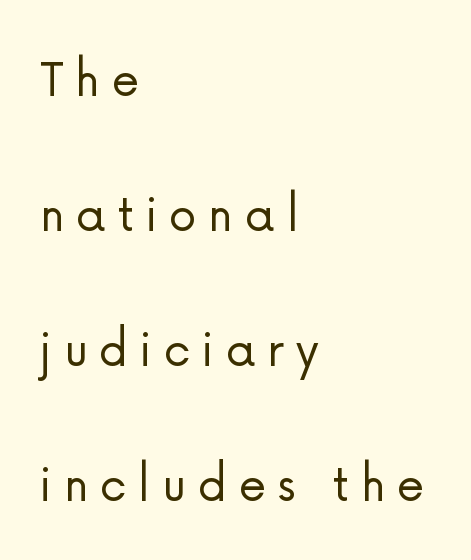
Q: Is the text bold? A: No.
Q: Is the text italic (slanted)? A: No, it is upright.
Q: Is the typeface a serif or a sans-serif typeface? A: Sans-serif.
Q: Is the text underlined? A: No.
Q: How is the paragraph aligned? A: Left-aligned.
Q: Is the spacing between letters normal or unusually wide? A: Unusually wide.
Q: Is the spacing between lines tight, normal or loose? A: Loose.
Q: Width (condensed, normal, or wide)? A: Normal.
Q: Stroke contrast? A: Low.
Q: x-height? A: Medium.
Q: Monospaced? A: No.
